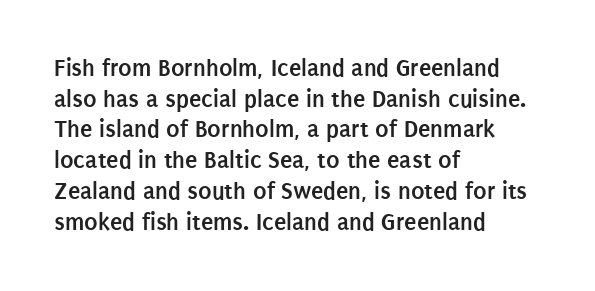
The image shows 25 px bold type, upright; set left-aligned, line spacing 1.23x, normal letter spacing, not underlined.
